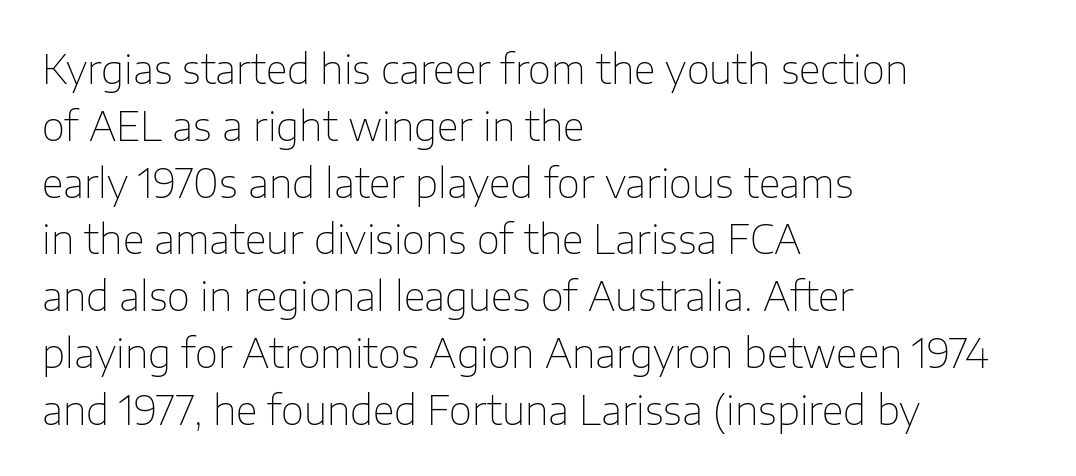
The image shows 40 px thin sans-serif type, upright; set left-aligned, normal line spacing (1.42x), normal letter spacing, not underlined; low stroke contrast and a medium x-height.
